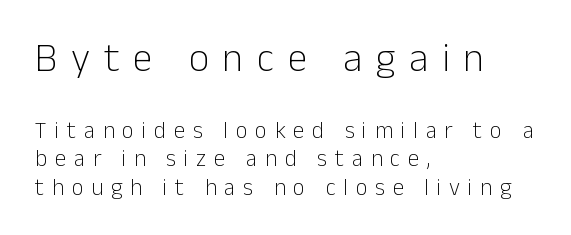
Spacing verdict: proportional, widths tailored to each character. Stem width sits at or under what a default text font uses. This is the regular roman posture of the typeface. Short and long lines alike share a common starting point at left.
